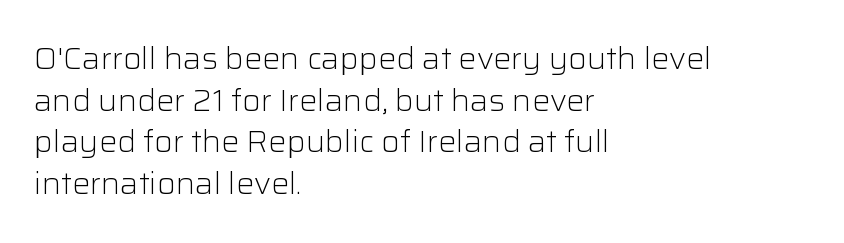
Any mark beneath the type? The region is blank. Characters remain perfectly vertical along every line. These lines are set flush left with a ragged right edge. Each letter keeps its own natural width here, so spacing adapts to shape. To sum up the face: it is a sans, with no serifs. A light-to-regular cut is what we see here.
